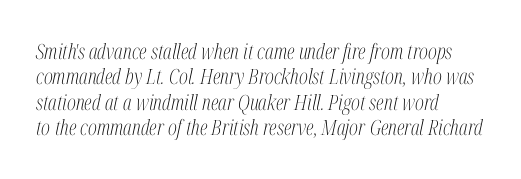
The image shows 21 px text type, italic (leaning right); set left-aligned, line spacing 1.21x, normal letter spacing, not underlined.
